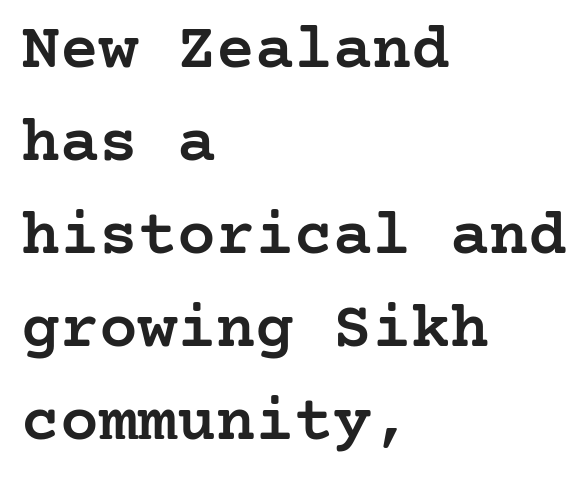
Classification — serif. Heft: intermediate — a semibold. Underline: absent. One-word summary of the alignment: left.
